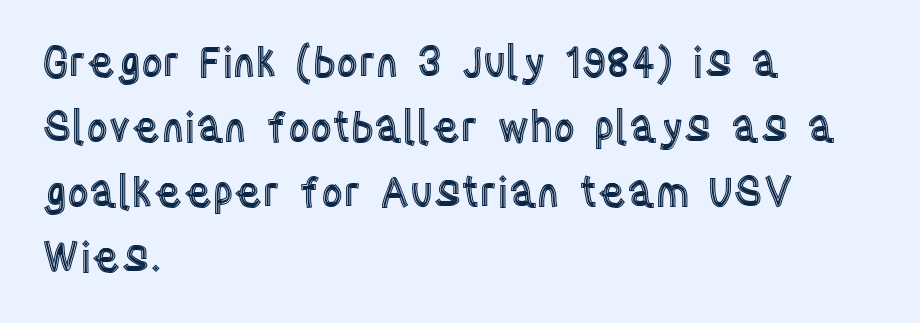
The image shows 42 px condensed type, upright; set left-aligned, normal line spacing (1.55x), normal letter spacing, not underlined; a large x-height.
